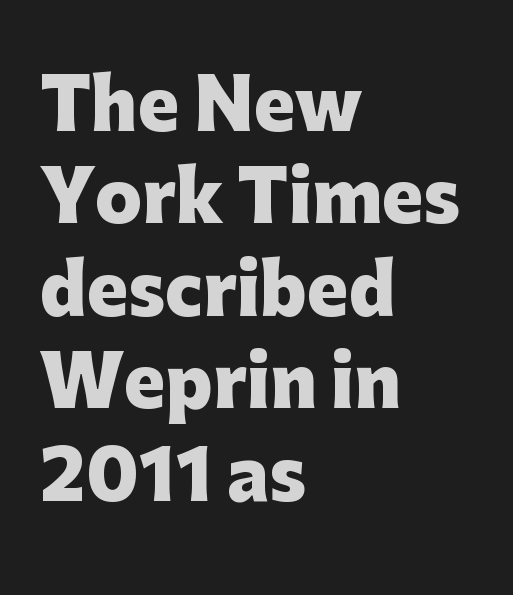
Q: Is the text bold? A: Yes.
Q: Is the text italic (slanted)? A: No, it is upright.
Q: Is the typeface a serif or a sans-serif typeface? A: Sans-serif.
Q: Is the text underlined? A: No.
Q: How is the paragraph aligned? A: Left-aligned.
Q: Is the spacing between letters normal or unusually wide? A: Normal.
Q: Is the spacing between lines tight, normal or loose? A: Normal.
Q: Width (condensed, normal, or wide)? A: Normal.
Q: Stroke contrast? A: Low.
Q: x-height? A: Medium.
Q: Monospaced? A: No.
